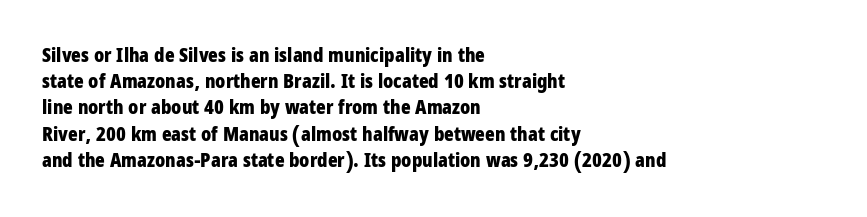
Leftover space on each line is placed entirely after the last word. Honestly, the row spacing looks completely unremarkable. This sample uses an upright cut, with every glyph sitting square on the baseline. A typesetter would call this zero additional tracking. Check the space under the baseline: it is left empty.
